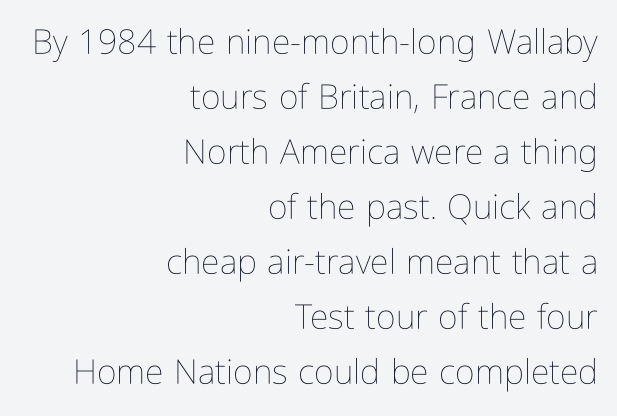
Upright lettering throughout. A bare baseline throughout the passage. Does the copy run flush right? Yes — the right margin is perfectly even. Look at the tracking — it's just the regular setting, nothing added. The cut favours lightness, reaching ordinary text weight at its darkest.
